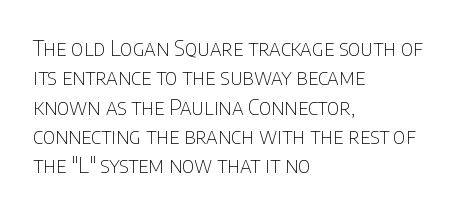
Q: Is the text bold? A: No.
Q: Is the text italic (slanted)? A: No, it is upright.
Q: Is the text underlined? A: No.
Q: How is the paragraph aligned? A: Left-aligned.
Q: Is the spacing between letters normal or unusually wide? A: Normal.
Q: Is the spacing between lines tight, normal or loose? A: Normal.
